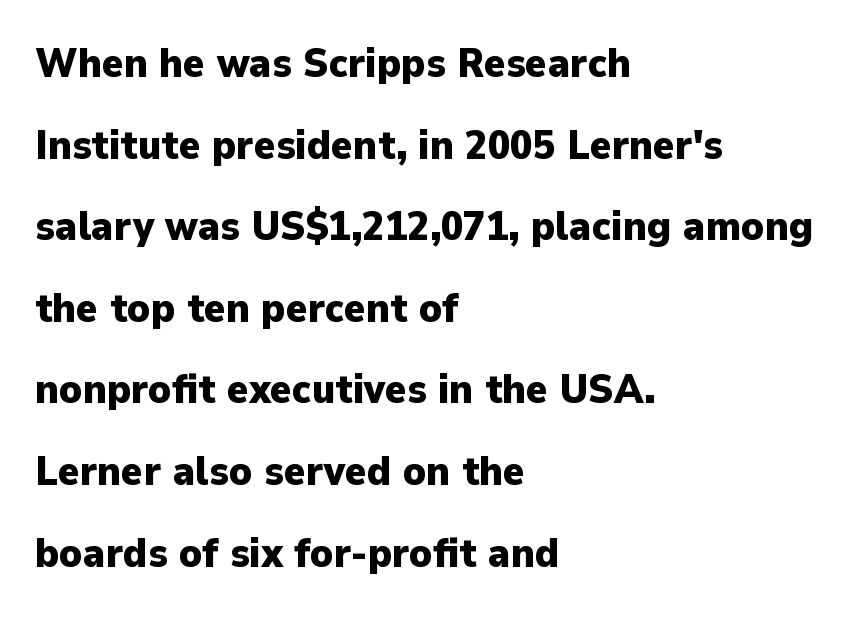
Underline: absent. This rendering leaves character spacing at its baseline value. The type sits square on the baseline with zero lean. The face used here has the dense, thick strokes of a bold. Reading down the column, the eye jumps a long way to each next line.
